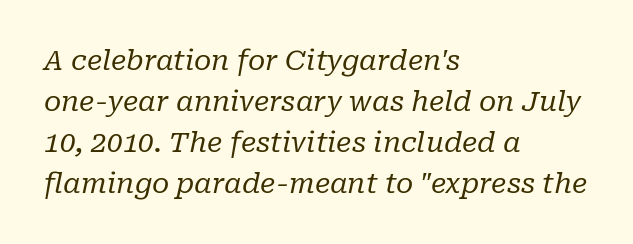
The face used here is proportionally spaced, like ordinary book or web type. Has an underline been added? It has not. The typesetter chose a ragged-right arrangement here. The specimen reads as italic at a glance.
